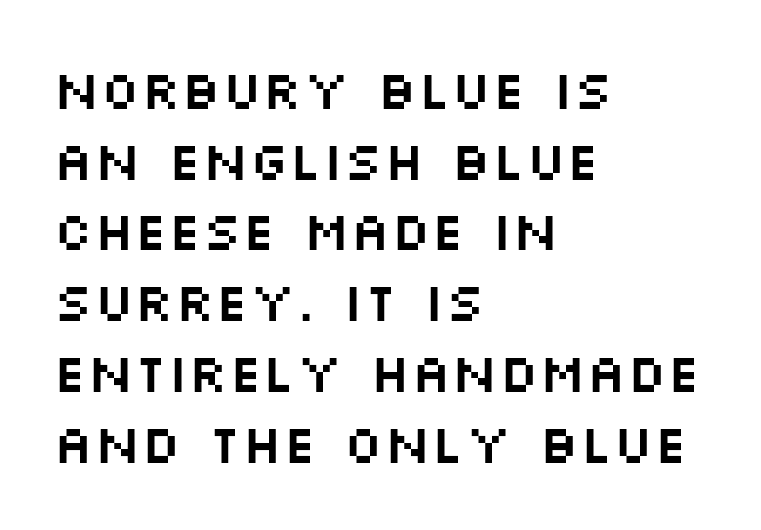
{"serif": "no", "italic": "no", "width": "wide", "stroke_contrast": "medium", "x_height": "large", "monospaced": "no", "underline": "no", "align": "left", "line_spacing": "normal", "line_spacing_ratio": 1.31, "letter_spacing": "normal", "letter_spacing_em": 0.0, "glyph_px": 54}
